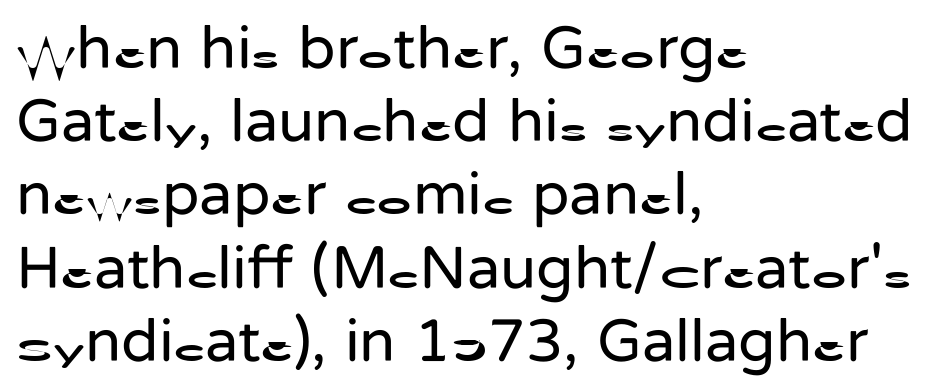
{"serif": "no", "italic": "no", "bold": "no", "weight": "regular", "width": "normal", "stroke_contrast": "low", "x_height": "medium", "monospaced": "no", "underline": "no", "align": "left", "line_spacing_ratio": 1.2, "letter_spacing": "normal", "letter_spacing_em": 0.0, "glyph_px": 61}
